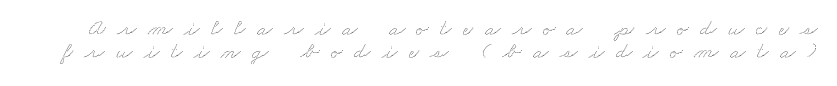
{"underline": "no", "line_spacing": "tight", "line_spacing_ratio": 1.01, "letter_spacing": "wide", "letter_spacing_em": 0.49, "glyph_px": 23}
